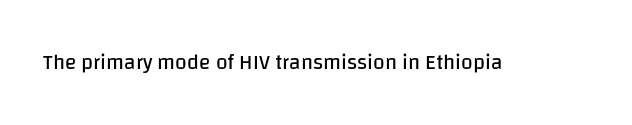
The image shows 21 px text type, upright; set normal letter spacing, not underlined.
